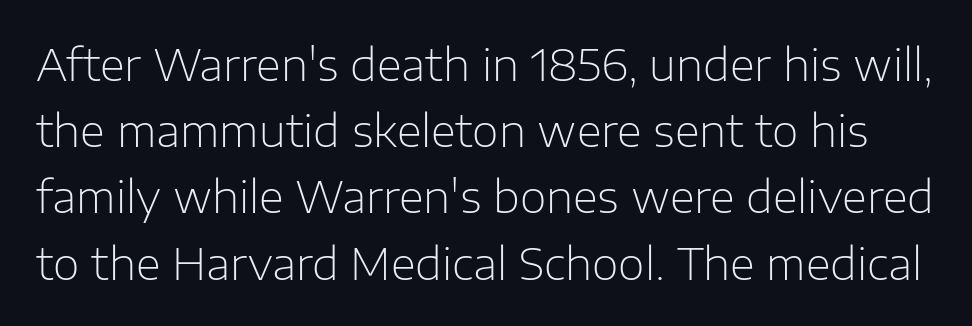
{"serif": "no", "italic": "no", "bold": "no", "weight": "light", "width": "normal", "stroke_contrast": "low", "x_height": "medium", "monospaced": "no", "underline": "no", "line_spacing": "normal", "line_spacing_ratio": 1.54, "letter_spacing": "normal", "letter_spacing_em": 0.0, "glyph_px": 43}
